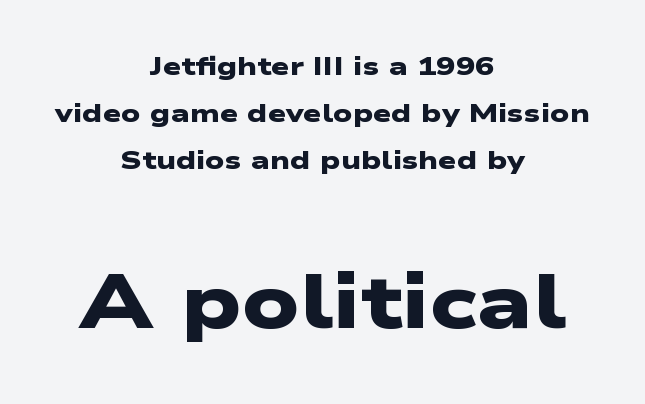
Q: Is the text bold? A: Yes.
Q: Is the typeface a serif or a sans-serif typeface? A: Sans-serif.
Q: Is the text underlined? A: No.
Q: How is the paragraph aligned? A: Centered.
Q: Is the spacing between letters normal or unusually wide? A: Normal.
Q: Which block of text is set in a larger size, the first (top) or the second (bottom)? A: The second (bottom) one.
Q: Width (condensed, normal, or wide)? A: Wide.
Q: Stroke contrast? A: Low.
Q: x-height? A: Medium.
Q: Monospaced? A: No.
